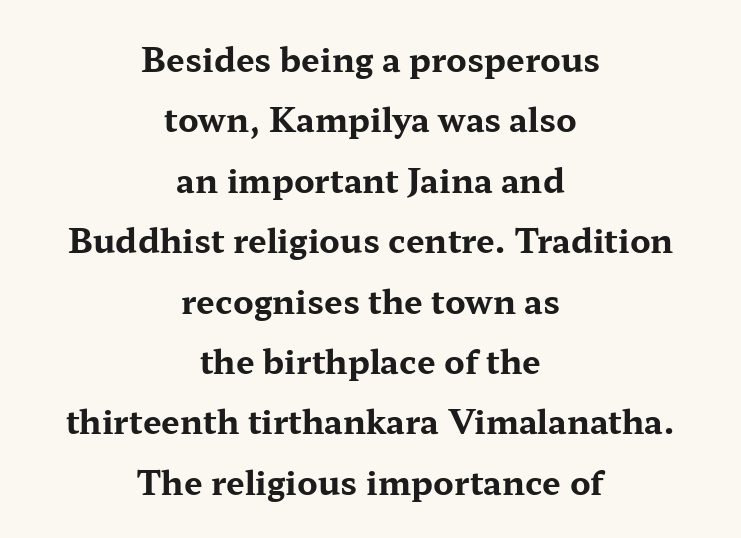
The passage shown is emphatically bold. Posture: straight, roman, zero tilt. Note the varied advance widths — an 'i' is clearly narrower than an 'm'. What stands out about the letter spacing? Nothing — it is the standard amount. The rendering positions every line midway between the sides.
